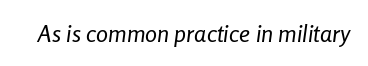
The specimen omits any rule beneath the text block's lines. Is the stroke heavy? The answer is a plain regular-or-lighter. Compared with typical body copy, the letter spacing here is the same. The letters are slanted; this is an italic face.
